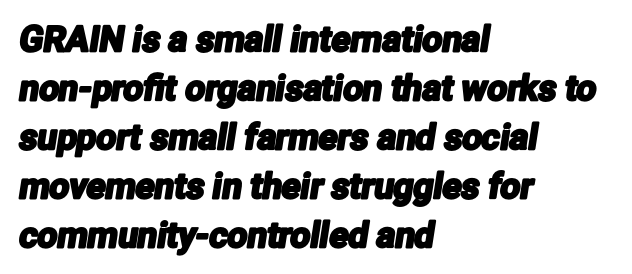
Q: Is the typeface a serif or a sans-serif typeface? A: Sans-serif.
Q: Is the text underlined? A: No.
Q: How is the paragraph aligned? A: Left-aligned.
Q: Is the spacing between letters normal or unusually wide? A: Normal.
Q: Is the spacing between lines tight, normal or loose? A: Normal.
Q: Width (condensed, normal, or wide)? A: Condensed.
Q: Stroke contrast? A: Low.
Q: x-height? A: Medium.
Q: Monospaced? A: No.
